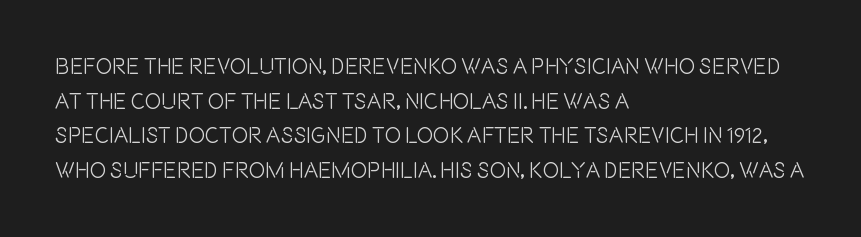
Q: Is the text italic (slanted)? A: No, it is upright.
Q: Is the text underlined? A: No.
Q: How is the paragraph aligned? A: Left-aligned.
Q: Is the spacing between letters normal or unusually wide? A: Normal.
Q: Is the spacing between lines tight, normal or loose? A: Normal.
